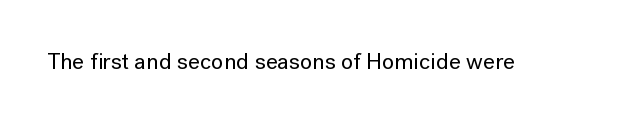
Q: Is the text italic (slanted)? A: No, it is upright.
Q: Is the text underlined? A: No.
Q: Is the spacing between letters normal or unusually wide? A: Normal.
